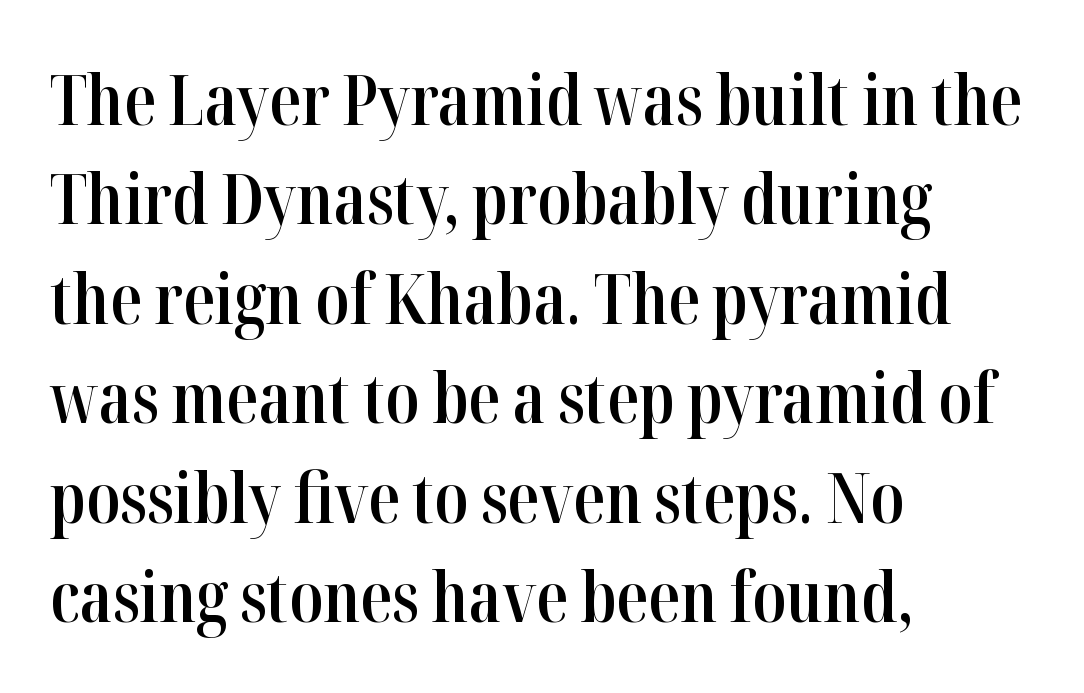
{"serif": "yes", "italic": "no", "bold": "semi", "weight": "semibold", "width": "condensed", "stroke_contrast": "high", "x_height": "medium", "monospaced": "no", "underline": "no", "align": "left", "line_spacing": "normal", "line_spacing_ratio": 1.42, "letter_spacing": "normal", "letter_spacing_em": 0.0, "glyph_px": 70}
